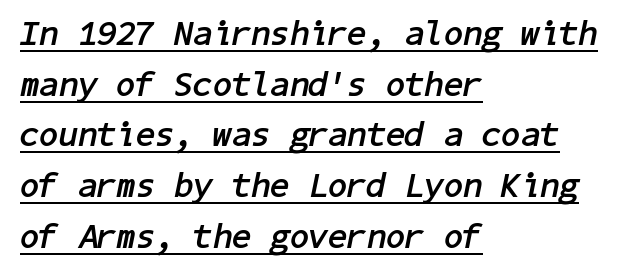
Q: Is the text bold? A: Yes.
Q: Is the text italic (slanted)? A: Yes, it leans right by about 11 degrees.
Q: Is the text underlined? A: Yes.
Q: How is the paragraph aligned? A: Left-aligned.
Q: Is the spacing between letters normal or unusually wide? A: Normal.
Q: Is the spacing between lines tight, normal or loose? A: Normal.
Q: Width (condensed, normal, or wide)? A: Normal.
Q: Stroke contrast? A: Low.
Q: x-height? A: Medium.
